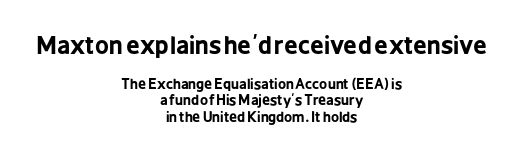
In this sample the first text group is rendered at the bigger scale. The passage shown has conventional tracking throughout. The typesetting leans heavy: a genuine bold. Typeset on center — no edge is straight. The passage shown is not underscored anywhere. Do the letters lean? They stand straight.
